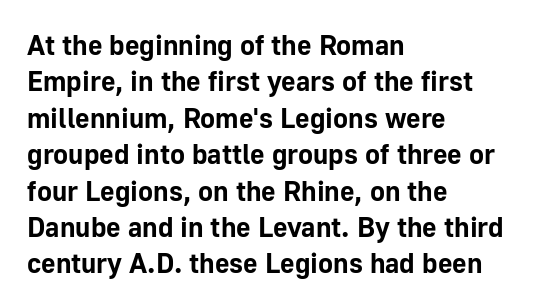
Has an underline been added? It has not. There is no visible air inserted between adjacent glyphs. The ragged edge is on the right, which tells us the setting is flush left. Look at the stroke-to-counter ratio: heavy, a bold. A sans-serif font was chosen for this passage.
